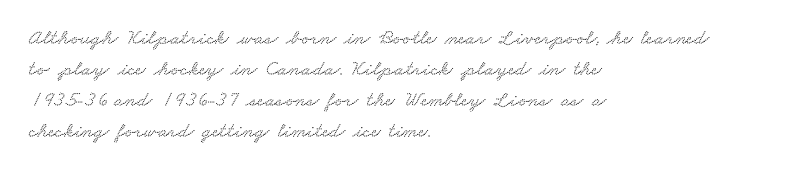
Q: Is the text underlined? A: No.
Q: How is the paragraph aligned? A: Left-aligned.
Q: Is the spacing between letters normal or unusually wide? A: Normal.
Q: Is the spacing between lines tight, normal or loose? A: Normal.
